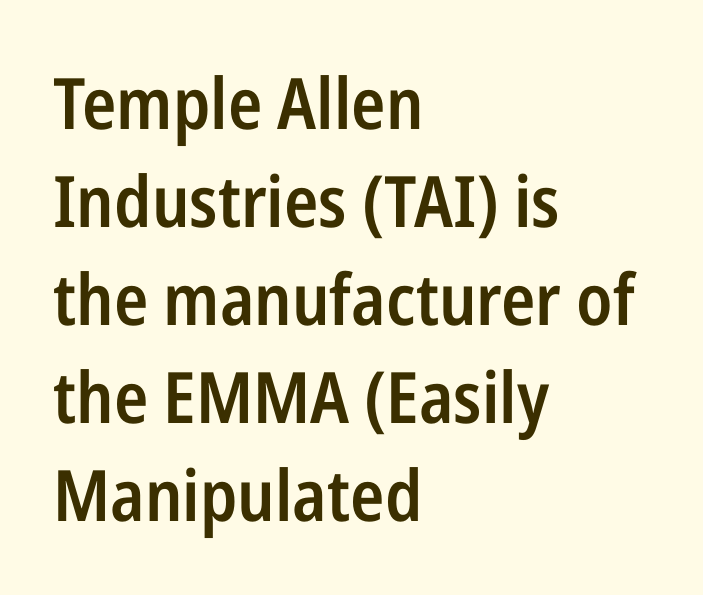
Q: Is the text bold? A: Semi-bold.
Q: Is the text italic (slanted)? A: No, it is upright.
Q: Is the typeface a serif or a sans-serif typeface? A: Sans-serif.
Q: Is the text underlined? A: No.
Q: How is the paragraph aligned? A: Left-aligned.
Q: Is the spacing between letters normal or unusually wide? A: Normal.
Q: Is the spacing between lines tight, normal or loose? A: Normal.
Q: Width (condensed, normal, or wide)? A: Condensed.
Q: Stroke contrast? A: Low.
Q: x-height? A: Medium.
Q: Monospaced? A: No.
